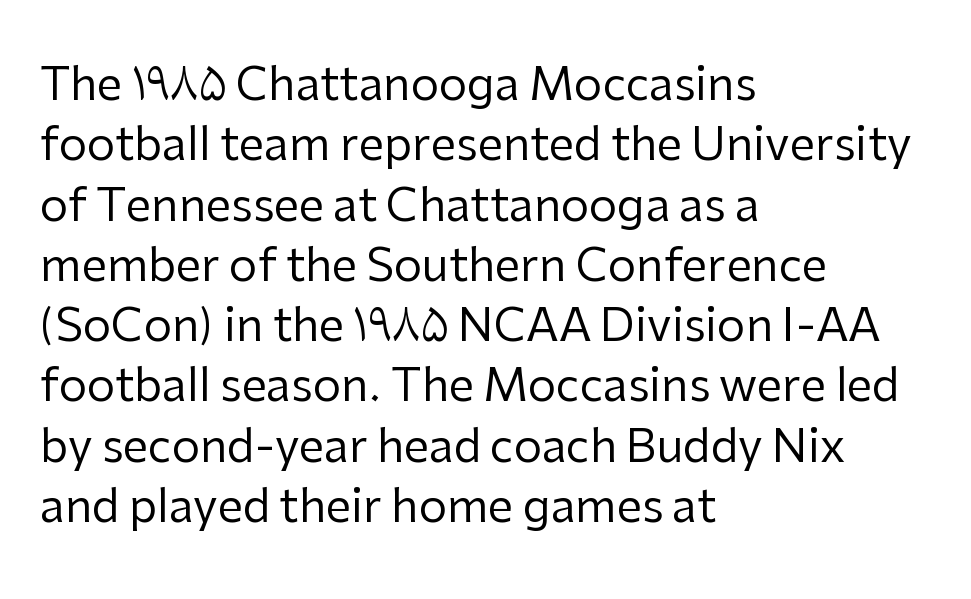
The image shows 45 px regular-weight sans-serif type, upright; set left-aligned, normal line spacing (1.34x), normal letter spacing, not underlined; low stroke contrast and a medium x-height.
